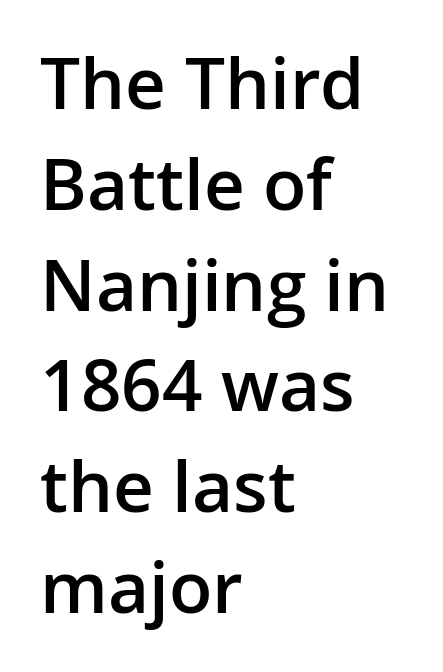
Unlike italic type, these characters show no tilt at all. Descender tails drop into unmarked territory. Do the characters align in a grid? No, the font is proportional. These lines carry some extra weight — a demibold, not a full bold.
